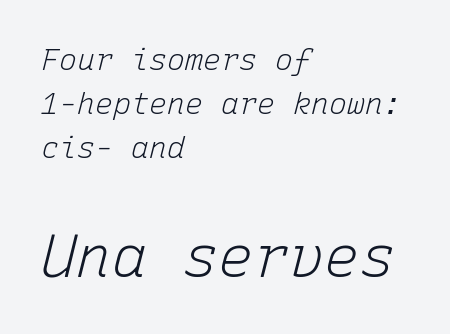
The image shows 59 px light type, italic (leaning right), monospaced; set left-aligned, normal line spacing (1.47x), normal letter spacing, not underlined; the second (bottom) block is 1.97x larger; low stroke contrast and a medium x-height.
